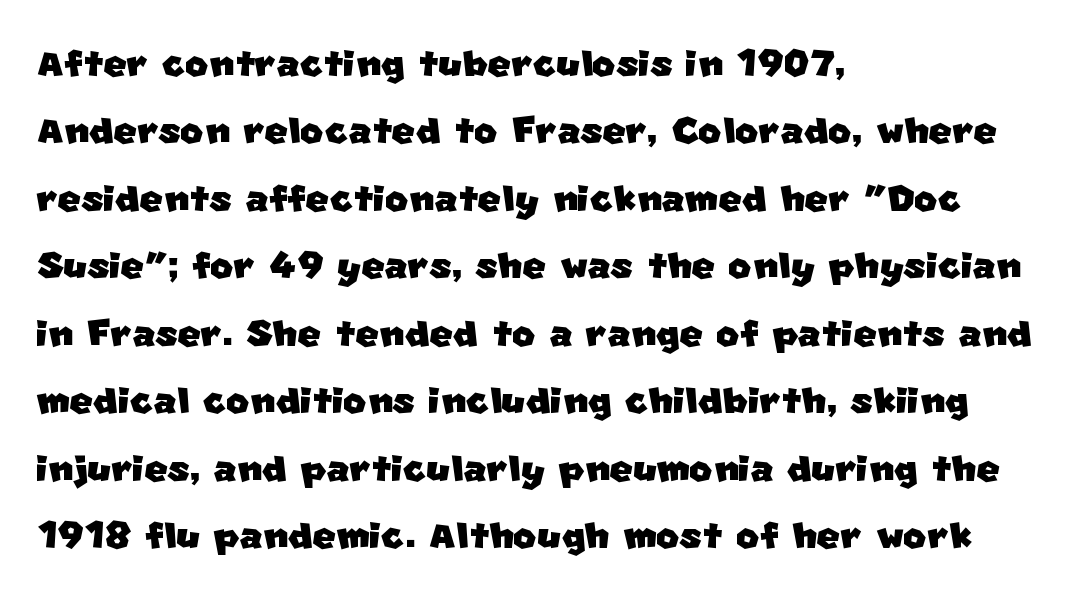
Q: Is the typeface a serif or a sans-serif typeface? A: Sans-serif.
Q: Is the text underlined? A: No.
Q: How is the paragraph aligned? A: Left-aligned.
Q: Is the spacing between letters normal or unusually wide? A: Normal.
Q: Is the spacing between lines tight, normal or loose? A: Normal.
Q: Width (condensed, normal, or wide)? A: Normal.
Q: Stroke contrast? A: Low.
Q: x-height? A: Large.
Q: Monospaced? A: No.
